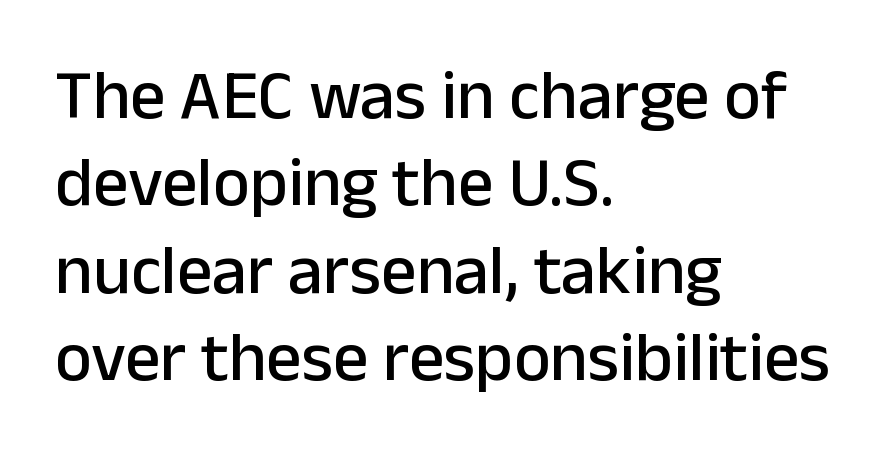
{"serif": "no", "italic": "no", "width": "normal", "stroke_contrast": "low", "x_height": "medium", "monospaced": "no", "underline": "no", "align": "left", "line_spacing": "normal", "line_spacing_ratio": 1.25, "letter_spacing": "normal", "letter_spacing_em": 0.0, "glyph_px": 70}
